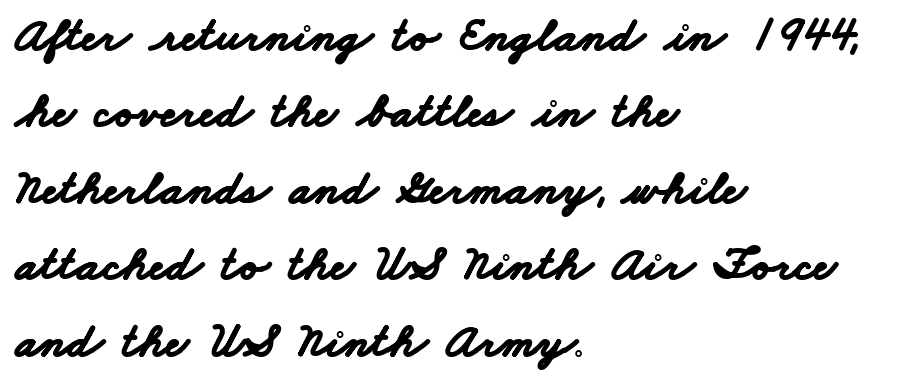
Serifs: no, the terminals of the letterforms are clean. This sample keeps an unexceptional amount of space between lines. Quick note: underline off. Spacing between characters is what you'd get straight out of the box. Where is the straight margin? On the left.
